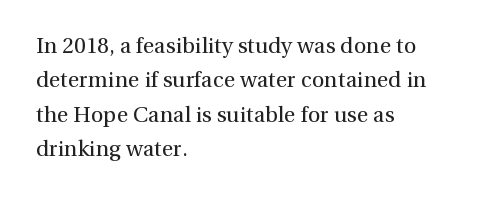
The image shows 22 px text type, upright; set left-aligned, normal line spacing (1.56x), normal letter spacing, not underlined.
